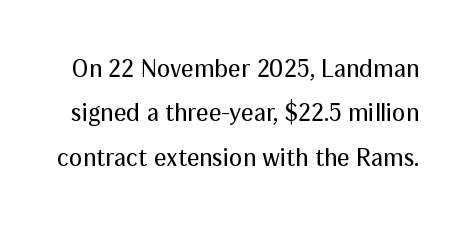
Q: Is the text bold? A: No.
Q: Is the text italic (slanted)? A: No, it is upright.
Q: Is the text underlined? A: No.
Q: Is the spacing between letters normal or unusually wide? A: Normal.
